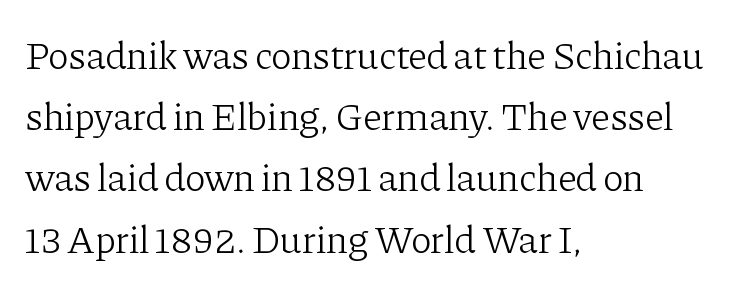
The image shows 39 px light serif type, upright; set left-aligned, normal line spacing (1.57x), normal letter spacing, not underlined; low stroke contrast and a medium x-height.
